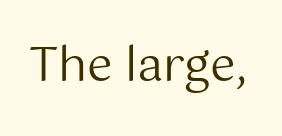
The image shows 46 px regular-weight sans-serif type, upright; set normal letter spacing, not underlined; medium stroke contrast and a medium x-height.
